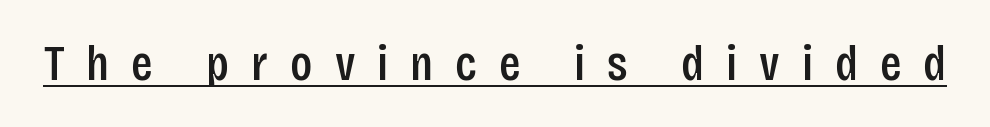
Spacing verdict: proportional, widths tailored to each character. Upright lettering throughout. Caption: expanded tracking, letters set apart. The typeface chosen for these lines omits serifs. Emphasis is given by a line drawn under the lettering.
